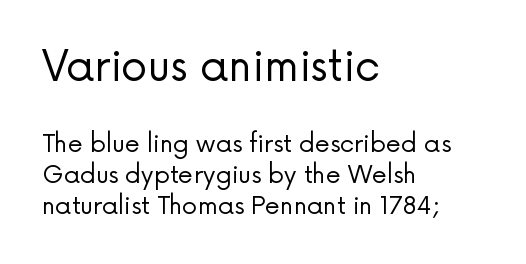
Nobody drew a line under any word here. Stems and bowls with no extra thickness — not bold. You get the large type first, then a drop to smaller type. If you drew a line through each stem, it would be perfectly vertical.
